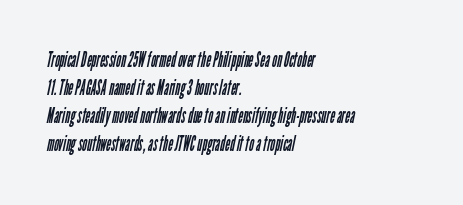
{"bold": "no", "underline": "no", "align": "left", "line_spacing": "normal", "line_spacing_ratio": 1.34, "letter_spacing": "normal", "letter_spacing_em": 0.0, "glyph_px": 21}
